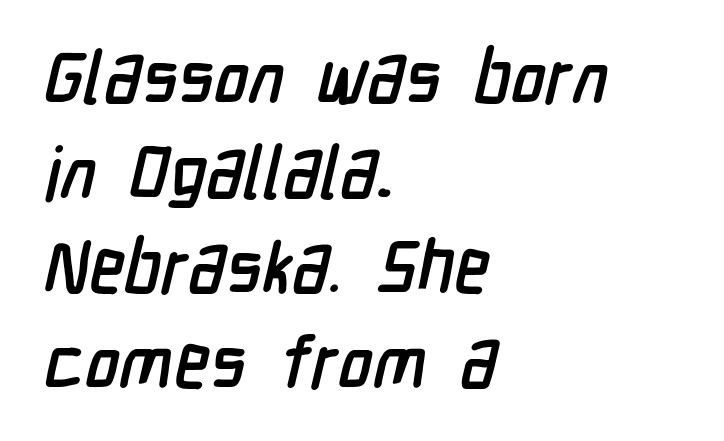
The lines sit at an ordinary, default distance from one another. Typeset ragged right — the left edge is the straight one. In terms of letterform style, serifs are entirely absent. The words here are not underlined. The passage shown is typed in a proportional face where columns would drift. A typesetter would call this zero additional tracking.
